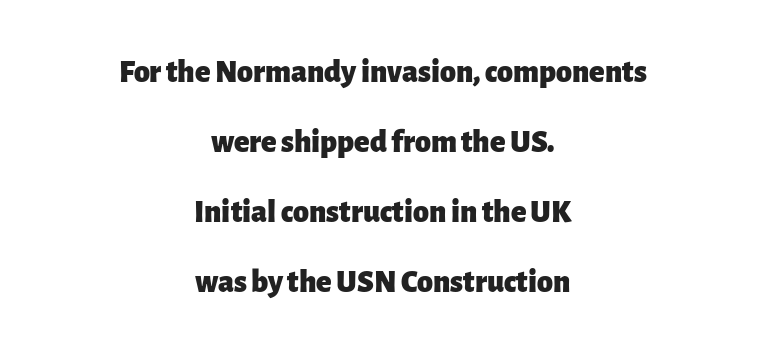
Glance below the letters and you will spot only blank space. Leading is clearly above the norm, producing a sparse column. This is the regular roman posture of the typeface. Which margin do the lines hug? Neither — every line sits in the middle. Do the characters align in a grid? No, the font is proportional. Letter spacing: default.
